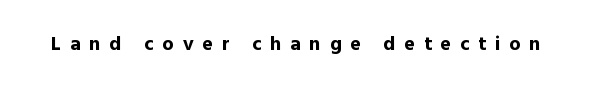
Substantial extra tracking has been applied to these lines. Look at the stroke-to-counter ratio: heavy, a bold. Type without underlining. Notice how the stems are strictly vertical — no italics here.
